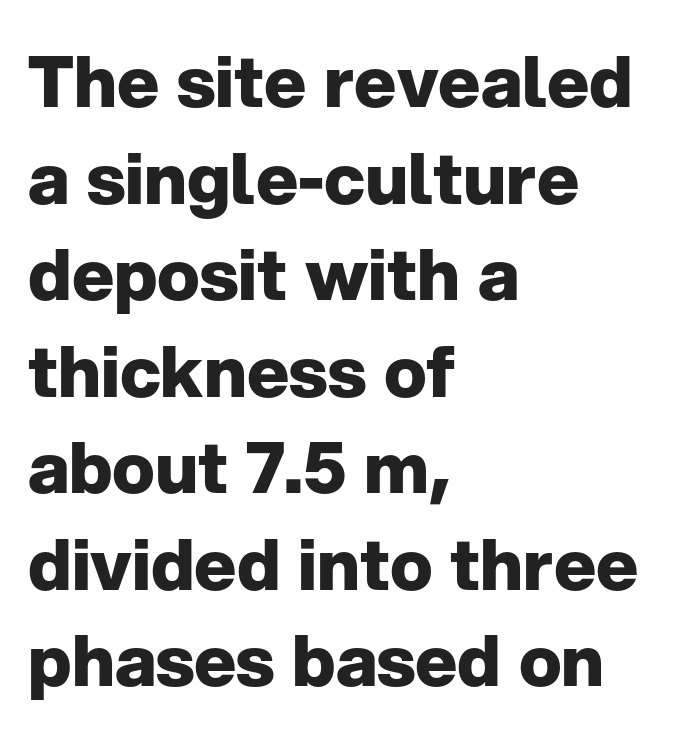
Q: Is the text bold? A: Yes.
Q: Is the text italic (slanted)? A: No, it is upright.
Q: Is the typeface a serif or a sans-serif typeface? A: Sans-serif.
Q: Is the text underlined? A: No.
Q: How is the paragraph aligned? A: Left-aligned.
Q: Is the spacing between letters normal or unusually wide? A: Normal.
Q: Is the spacing between lines tight, normal or loose? A: Normal.
Q: Width (condensed, normal, or wide)? A: Normal.
Q: Stroke contrast? A: Low.
Q: x-height? A: Medium.
Q: Monospaced? A: No.
